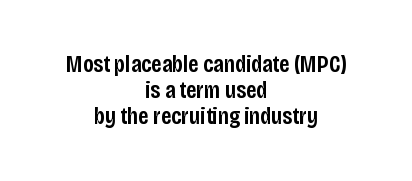
Q: Is the text bold? A: Semi-bold.
Q: Is the text italic (slanted)? A: No, it is upright.
Q: Is the text underlined? A: No.
Q: How is the paragraph aligned? A: Centered.
Q: Is the spacing between letters normal or unusually wide? A: Normal.
Q: Is the spacing between lines tight, normal or loose? A: Tight.
